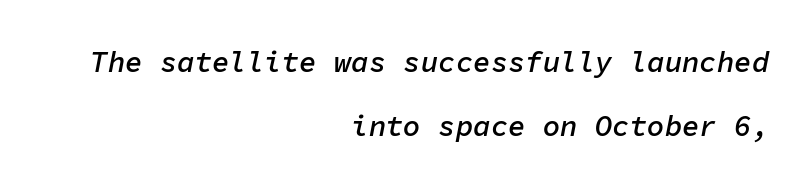
{"italic": "yes", "lean": "right", "slant_degrees": 11, "bold": "semi", "weight": "semibold", "width": "normal", "stroke_contrast": "low", "x_height": "medium", "monospaced": "yes", "underline": "no", "align": "right", "line_spacing": "loose", "line_spacing_ratio": 2.21, "letter_spacing": "normal", "letter_spacing_em": 0.0, "glyph_px": 29}
